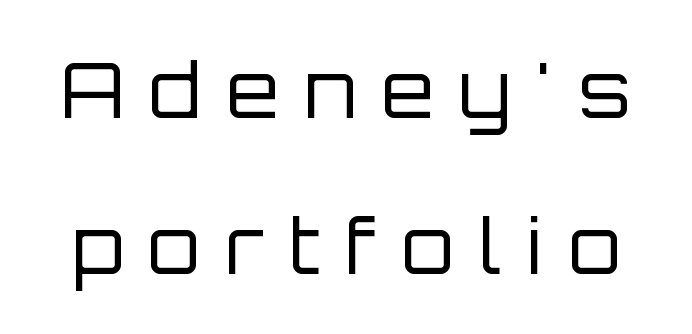
Q: Is the text bold? A: No.
Q: Is the text italic (slanted)? A: No, it is upright.
Q: Is the typeface a serif or a sans-serif typeface? A: Sans-serif.
Q: Is the text underlined? A: No.
Q: Is the spacing between letters normal or unusually wide? A: Unusually wide.
Q: Is the spacing between lines tight, normal or loose? A: Loose.
Q: Width (condensed, normal, or wide)? A: Normal.
Q: Stroke contrast? A: Low.
Q: x-height? A: Large.
Q: Monospaced? A: No.
